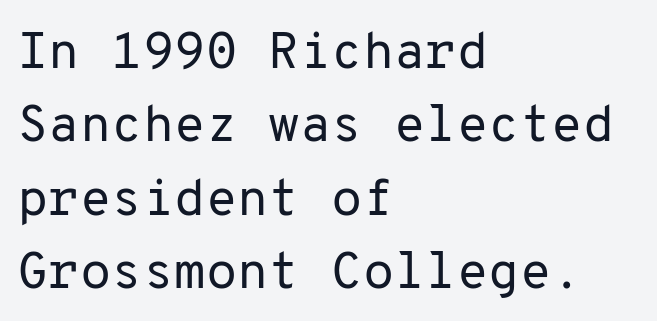
Q: Is the text bold? A: No.
Q: Is the text italic (slanted)? A: No, it is upright.
Q: Is the typeface a serif or a sans-serif typeface? A: Sans-serif.
Q: Is the text underlined? A: No.
Q: How is the paragraph aligned? A: Left-aligned.
Q: Is the spacing between letters normal or unusually wide? A: Normal.
Q: Is the spacing between lines tight, normal or loose? A: Normal.
Q: Width (condensed, normal, or wide)? A: Normal.
Q: Stroke contrast? A: Low.
Q: x-height? A: Medium.
Q: Monospaced? A: Yes.
